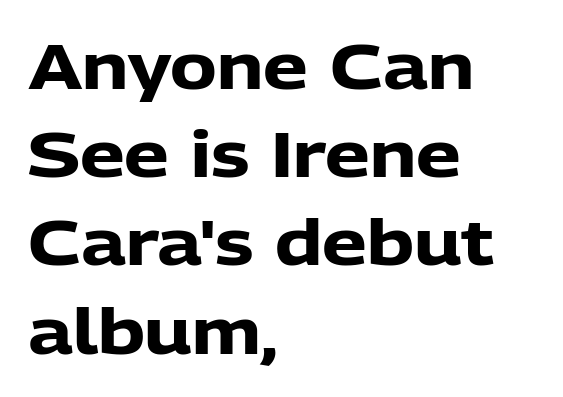
Every letter is thick-stroked: bold, no question. Regular leading. Short and long lines alike share a common starting point at left. This is the regular roman posture of the typeface. Nothing sits at the stroke ends, so this counts as sans-serif.
